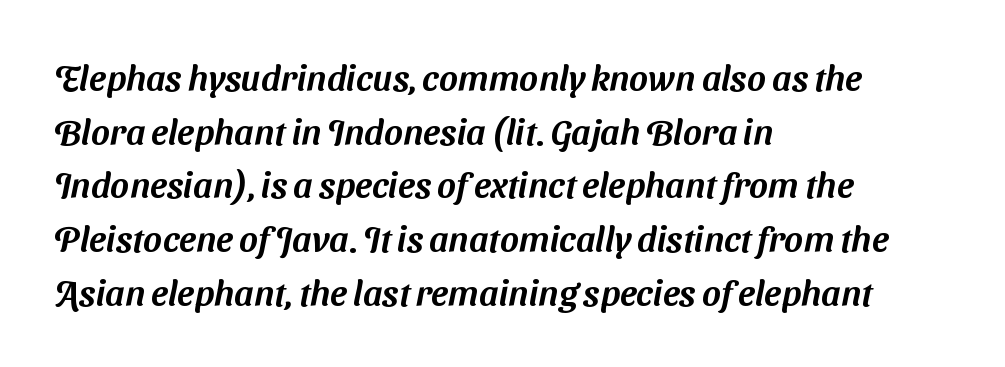
I'd call this a sans setting — the letters go barefoot. Type without underlining. This sample is left-justified, so line endings fall wherever the words run out. The space between consecutive lines is moderate. Does extra space separate the letters? No, they use regular spacing. Spacing verdict: proportional, widths tailored to each character.
